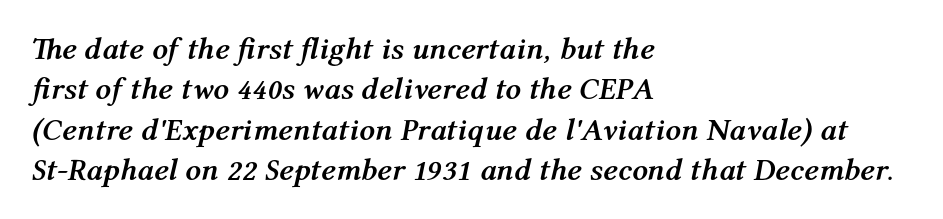
{"italic": "yes", "lean": "right", "slant_degrees": 12, "bold": "yes", "weight": "semibold", "width": "normal", "stroke_contrast": "medium", "x_height": "medium", "monospaced": "no", "underline": "no", "align": "left", "line_spacing": "normal", "line_spacing_ratio": 1.3, "letter_spacing": "normal", "letter_spacing_em": 0.0, "glyph_px": 31}
